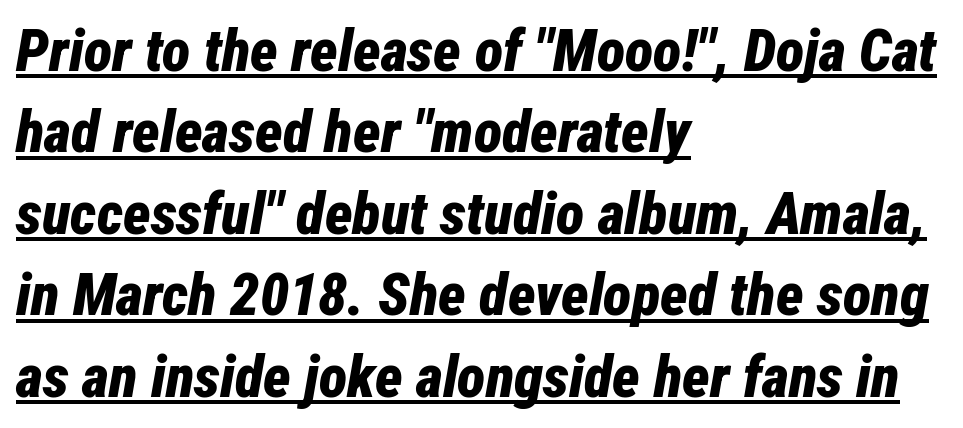
The image shows 59 px bold, condensed type, italic (leaning right); set left-aligned, normal line spacing (1.38x), normal letter spacing, underlined; low stroke contrast and a medium x-height.
